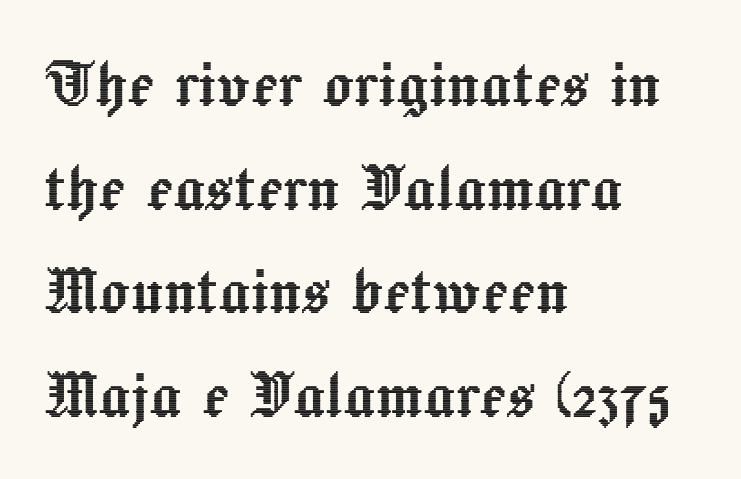
{"italic": "no", "width": "normal", "x_height": "medium", "monospaced": "no", "underline": "no", "align": "left", "line_spacing": "normal", "line_spacing_ratio": 1.33, "letter_spacing": "normal", "letter_spacing_em": 0.0, "glyph_px": 78}
